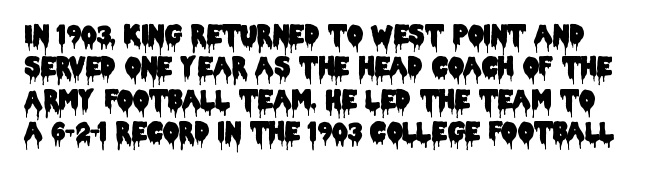
Q: Is the text italic (slanted)? A: No, it is upright.
Q: Is the text underlined? A: No.
Q: Is the spacing between letters normal or unusually wide? A: Normal.
Q: Is the spacing between lines tight, normal or loose? A: Normal.
